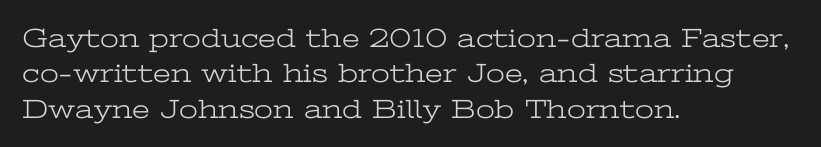
{"italic": "no", "bold": "no", "underline": "no", "align": "left", "line_spacing": "normal", "line_spacing_ratio": 1.31, "letter_spacing": "normal", "letter_spacing_em": 0.0, "glyph_px": 27}
